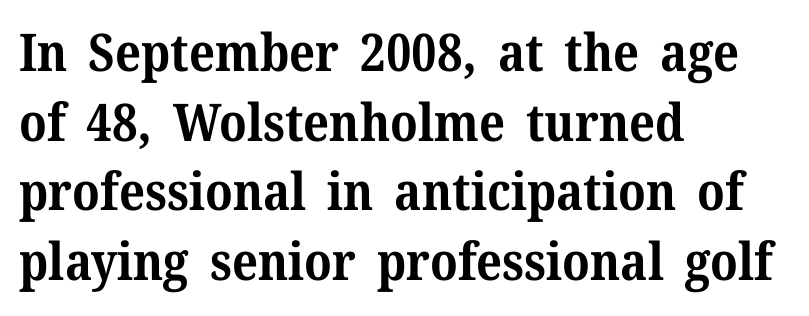
{"serif": "yes", "italic": "no", "bold": "yes", "weight": "bold", "width": "normal", "stroke_contrast": "medium", "x_height": "medium", "monospaced": "no", "underline": "no", "align": "left", "line_spacing": "normal", "line_spacing_ratio": 1.34, "letter_spacing": "normal", "letter_spacing_em": 0.0, "glyph_px": 52}
